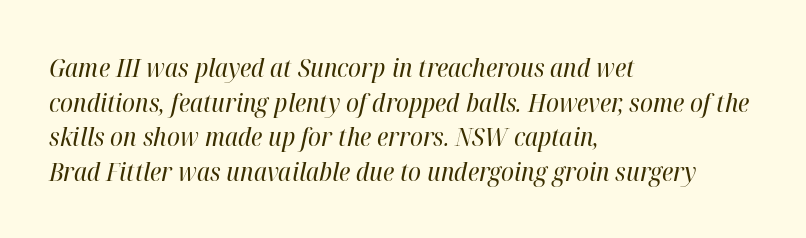
{"italic": "yes", "lean": "right", "slant_degrees": 12, "bold": "no", "underline": "no", "align": "left", "line_spacing": "normal", "line_spacing_ratio": 1.33, "letter_spacing": "normal", "letter_spacing_em": 0.0, "glyph_px": 26}
